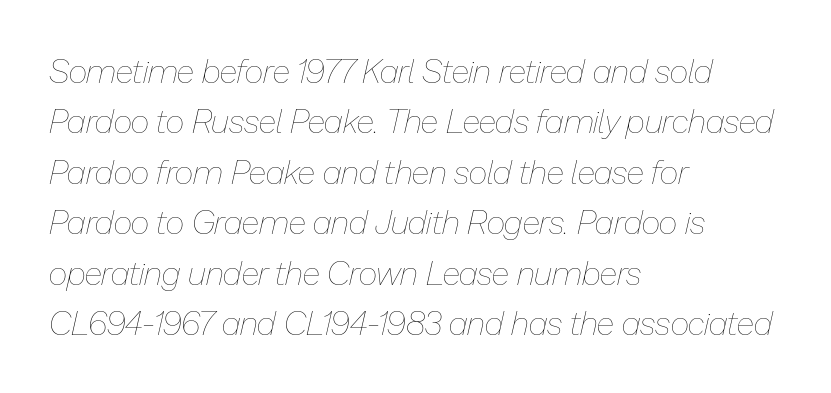
Q: Is the text bold? A: No.
Q: Is the text italic (slanted)? A: Yes, it leans right by about 13 degrees.
Q: Is the text underlined? A: No.
Q: How is the paragraph aligned? A: Left-aligned.
Q: Is the spacing between letters normal or unusually wide? A: Normal.
Q: Is the spacing between lines tight, normal or loose? A: Normal.
Q: Width (condensed, normal, or wide)? A: Normal.
Q: Stroke contrast? A: Low.
Q: x-height? A: Medium.
Q: Monospaced? A: No.
